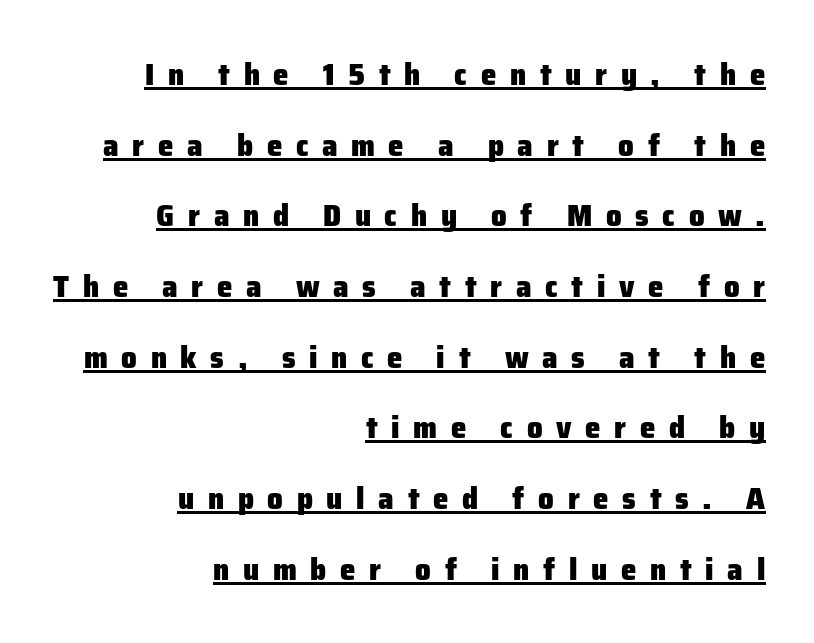
The image shows 31 px heavy sans-serif type, upright; set right-aligned, loose line spacing (2.28x), unusually wide letter spacing (+0.44 em), underlined; low stroke contrast and a medium x-height.
